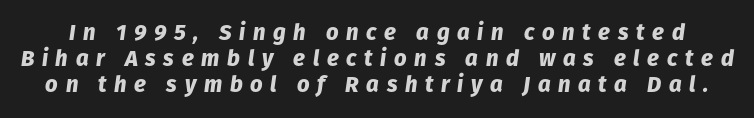
Q: Is the text bold? A: Yes.
Q: Is the text italic (slanted)? A: Yes, it leans right by about 8 degrees.
Q: Is the text underlined? A: No.
Q: Is the spacing between letters normal or unusually wide? A: Unusually wide.
